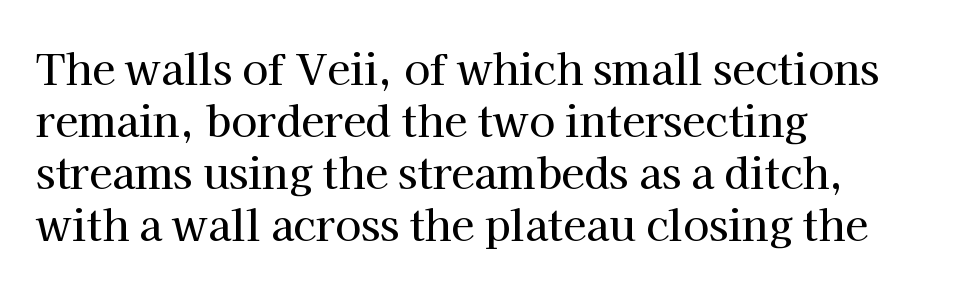
The image shows 42 px serif type, upright; set left-aligned, line spacing 1.24x, normal letter spacing, not underlined; high stroke contrast and a medium x-height.
